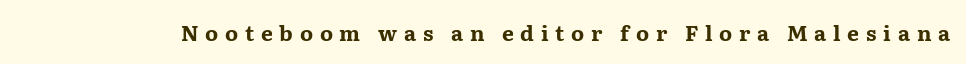
Q: Is the text bold? A: Yes.
Q: Is the text italic (slanted)? A: No, it is upright.
Q: Is the text underlined? A: No.
Q: Is the spacing between letters normal or unusually wide? A: Unusually wide.
